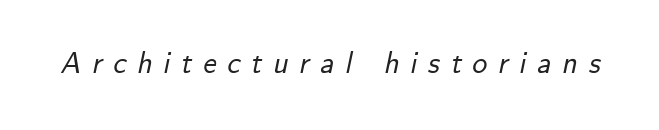
Q: Is the text italic (slanted)? A: Yes, it leans right by about 12 degrees.
Q: Is the text underlined? A: No.
Q: Is the spacing between letters normal or unusually wide? A: Unusually wide.
Q: Width (condensed, normal, or wide)? A: Normal.
Q: Stroke contrast? A: Low.
Q: x-height? A: Small.
Q: Monospaced? A: No.
